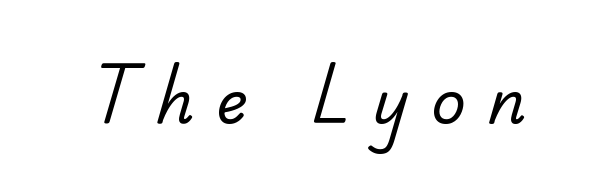
{"serif": "no", "bold": "no", "weight": "regular", "width": "normal", "stroke_contrast": "low", "x_height": "small", "monospaced": "no", "underline": "no", "letter_spacing": "wide", "letter_spacing_em": 0.36, "glyph_px": 60}
